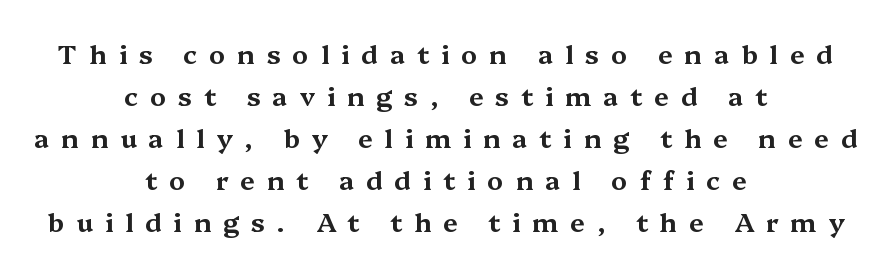
The image shows 26 px text type, upright; set centered, normal line spacing (1.62x), unusually wide letter spacing (+0.46 em), not underlined.
